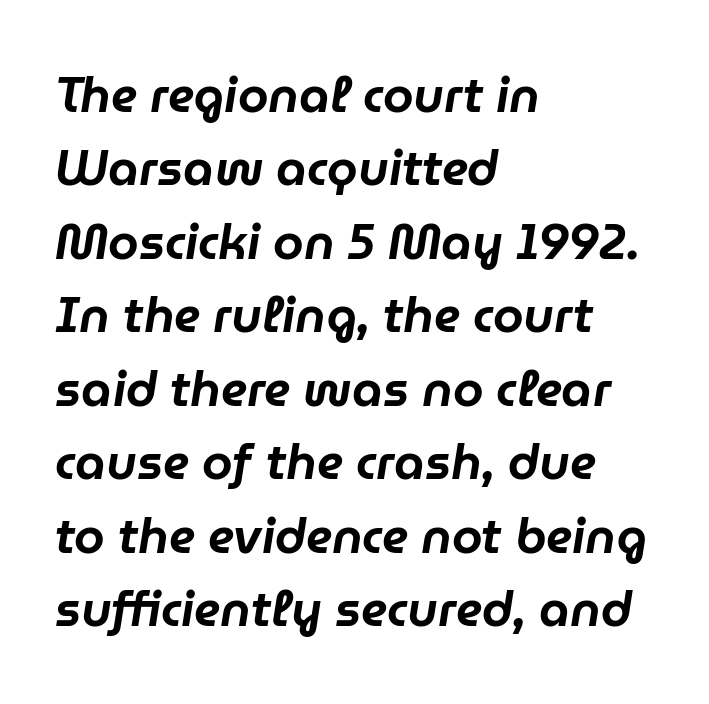
Q: Is the text italic (slanted)? A: Yes, it leans right by about 9 degrees.
Q: Is the text underlined? A: No.
Q: How is the paragraph aligned? A: Left-aligned.
Q: Is the spacing between letters normal or unusually wide? A: Normal.
Q: Is the spacing between lines tight, normal or loose? A: Normal.
Q: Width (condensed, normal, or wide)? A: Normal.
Q: Stroke contrast? A: Low.
Q: x-height? A: Medium.
Q: Monospaced? A: No.
